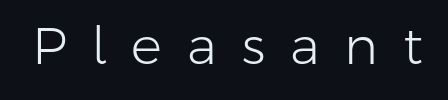
Q: Is the text bold? A: No.
Q: Is the text italic (slanted)? A: No, it is upright.
Q: Is the typeface a serif or a sans-serif typeface? A: Sans-serif.
Q: Is the text underlined? A: No.
Q: Is the spacing between letters normal or unusually wide? A: Unusually wide.
Q: Width (condensed, normal, or wide)? A: Normal.
Q: Stroke contrast? A: Low.
Q: x-height? A: Medium.
Q: Monospaced? A: No.
